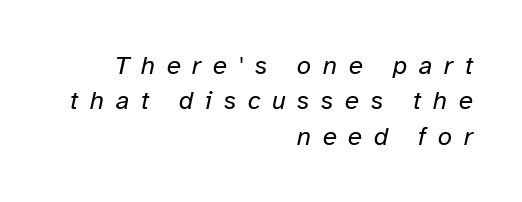
The image shows 26 px text type, italic (leaning right); set right-aligned, normal line spacing (1.36x), unusually wide letter spacing (+0.44 em), not underlined.
